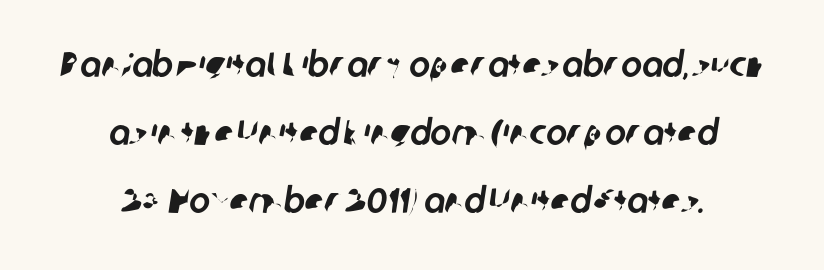
Q: Is the typeface a serif or a sans-serif typeface? A: Sans-serif.
Q: Is the text underlined? A: No.
Q: How is the paragraph aligned? A: Centered.
Q: Is the spacing between letters normal or unusually wide? A: Normal.
Q: Is the spacing between lines tight, normal or loose? A: Loose.
Q: Width (condensed, normal, or wide)? A: Normal.
Q: Stroke contrast? A: Low.
Q: x-height? A: Medium.
Q: Monospaced? A: No.
